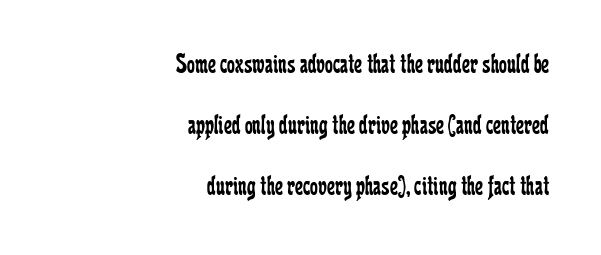
{"serif": "yes", "italic": "no", "bold": "no", "weight": "regular", "width": "condensed", "stroke_contrast": "low", "x_height": "medium", "monospaced": "no", "underline": "no", "align": "right", "line_spacing": "loose", "line_spacing_ratio": 2.18, "letter_spacing": "normal", "letter_spacing_em": 0.0, "glyph_px": 28}
